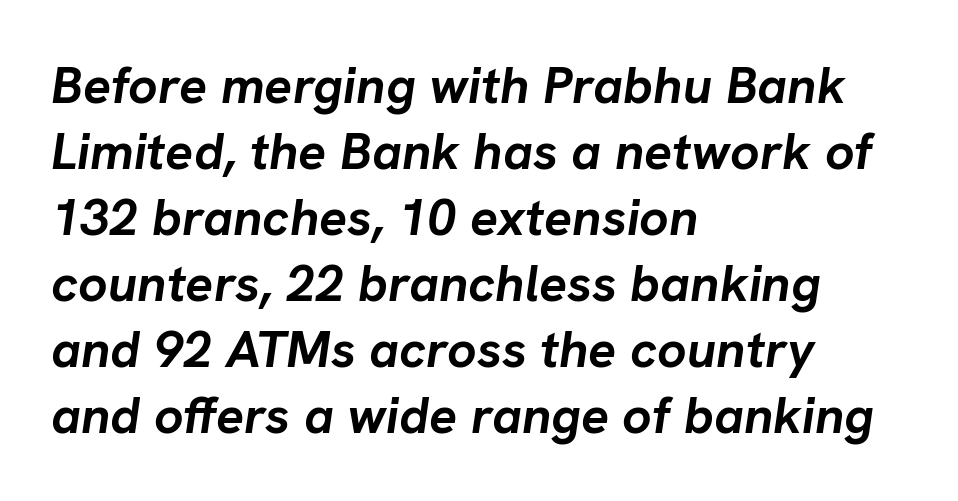
{"italic": "yes", "lean": "right", "slant_degrees": 8, "bold": "yes", "weight": "semibold", "width": "normal", "stroke_contrast": "low", "x_height": "medium", "monospaced": "no", "underline": "no", "align": "left", "line_spacing": "normal", "line_spacing_ratio": 1.27, "letter_spacing": "normal", "letter_spacing_em": 0.0, "glyph_px": 52}
